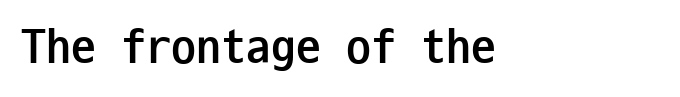
{"serif": "no", "italic": "no", "bold": "yes", "weight": "semibold", "width": "condensed", "stroke_contrast": "low", "x_height": "medium", "monospaced": "yes", "underline": "no", "align": "left", "letter_spacing": "normal", "letter_spacing_em": 0.0, "glyph_px": 50}
